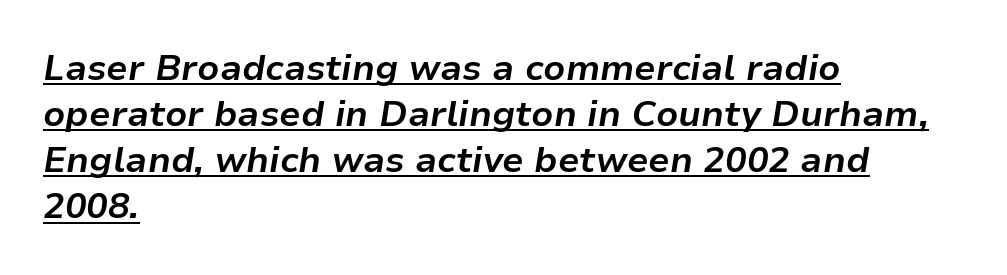
{"italic": "yes", "lean": "right", "slant_degrees": 9, "bold": "yes", "weight": "bold", "width": "normal", "stroke_contrast": "low", "x_height": "medium", "monospaced": "no", "underline": "yes", "align": "left", "line_spacing": "normal", "line_spacing_ratio": 1.28, "letter_spacing": "normal", "letter_spacing_em": 0.0, "glyph_px": 36}
